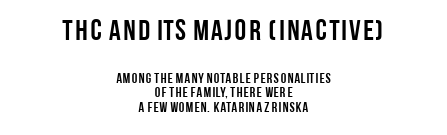
The strokes are fattened all the way to bold. If you measured baseline to baseline, you'd find a short distance. These lines are rendered in a variable-pitch font. The type sits square on the baseline with zero lean. A centered setting, common on invitations and titles, is used for this passage. Inter-character spacing is left at the font's built-in metrics.
